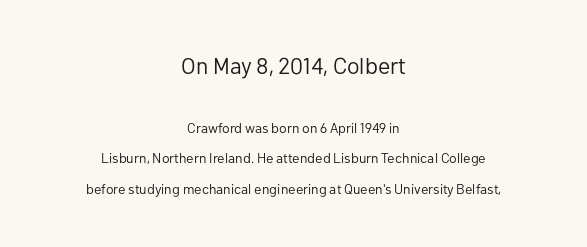
{"italic": "no", "bold": "no", "underline": "no", "align": "center", "line_spacing": "loose", "line_spacing_ratio": 2.18, "letter_spacing": "normal", "letter_spacing_em": 0.0, "larger_block": "first", "size_ratio": 1.64, "glyph_px": 23}
